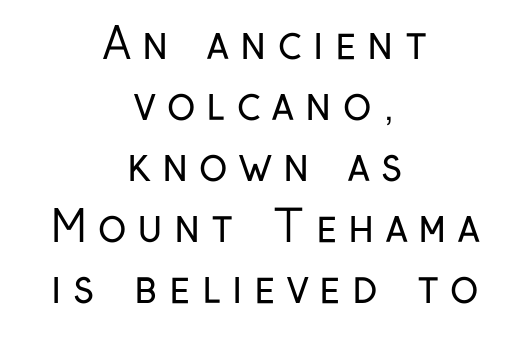
{"serif": "no", "italic": "no", "bold": "no", "weight": "regular", "width": "condensed", "stroke_contrast": "low", "x_height": "medium", "monospaced": "no", "underline": "no", "align": "center", "line_spacing": "normal", "line_spacing_ratio": 1.42, "letter_spacing": "wide", "letter_spacing_em": 0.26, "glyph_px": 43}
